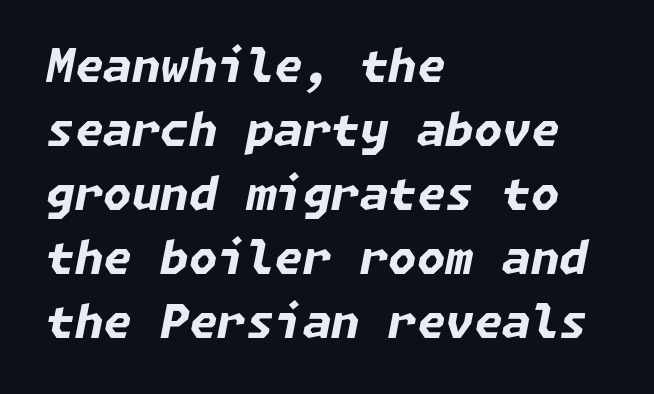
Q: Is the text bold? A: Yes.
Q: Is the text italic (slanted)? A: Yes, it leans right by about 11 degrees.
Q: Is the text underlined? A: No.
Q: How is the paragraph aligned? A: Left-aligned.
Q: Is the spacing between letters normal or unusually wide? A: Normal.
Q: Is the spacing between lines tight, normal or loose? A: Normal.
Q: Width (condensed, normal, or wide)? A: Normal.
Q: Stroke contrast? A: Low.
Q: x-height? A: Medium.
